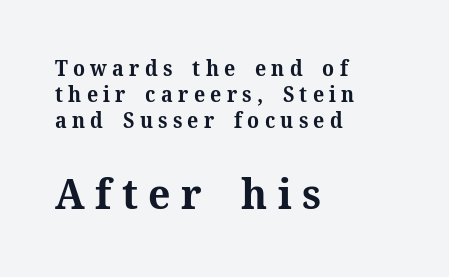
Q: Is the text bold? A: Yes.
Q: Is the text italic (slanted)? A: No, it is upright.
Q: Is the typeface a serif or a sans-serif typeface? A: Serif.
Q: Is the text underlined? A: No.
Q: How is the paragraph aligned? A: Left-aligned.
Q: Is the spacing between letters normal or unusually wide? A: Unusually wide.
Q: Which block of text is set in a larger size, the first (top) or the second (bottom)? A: The second (bottom) one.
Q: Width (condensed, normal, or wide)? A: Normal.
Q: Stroke contrast? A: Medium.
Q: x-height? A: Medium.
Q: Monospaced? A: No.
